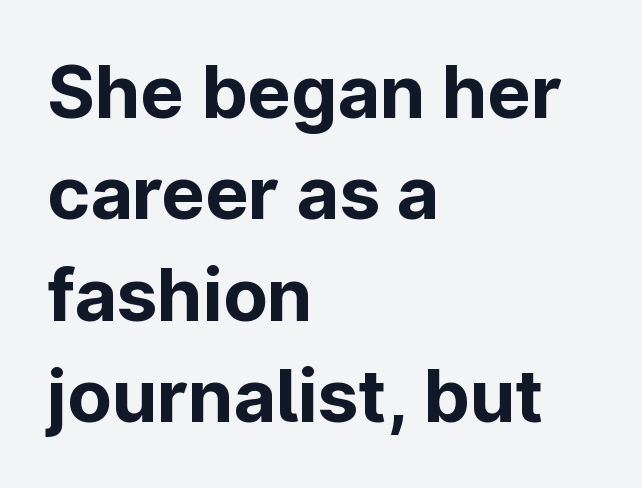
These lines are set flush left with a ragged right edge. Characters remain perfectly vertical along every line. Compared with typical paragraphs, the rows here are spaced about the same. I'd describe the lettering as bold — thick and assertive. Tracking here is standard; glyphs follow each other at the usual distance. The gap between lines stays unmarked.
